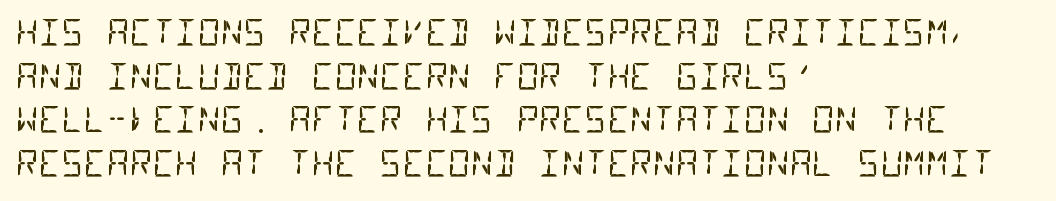
Q: Is the text bold? A: No.
Q: Is the typeface a serif or a sans-serif typeface? A: Sans-serif.
Q: Is the text underlined? A: No.
Q: How is the paragraph aligned? A: Left-aligned.
Q: Is the spacing between letters normal or unusually wide? A: Normal.
Q: Is the spacing between lines tight, normal or loose? A: Normal.
Q: Width (condensed, normal, or wide)? A: Condensed.
Q: Stroke contrast? A: Low.
Q: x-height? A: Large.
Q: Monospaced? A: Yes.
